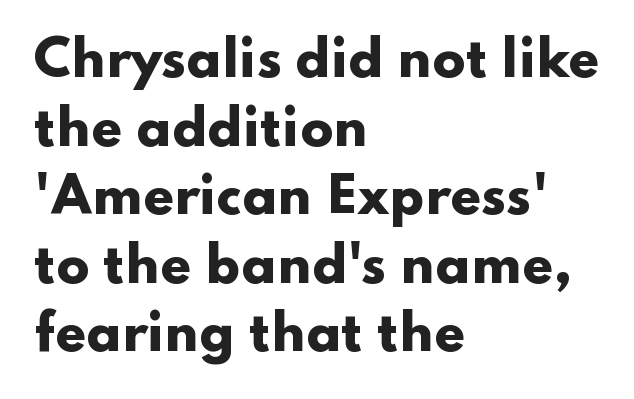
The image shows 49 px heavy, wide sans-serif type, upright; set left-aligned, normal line spacing (1.4x), normal letter spacing, not underlined; low stroke contrast and a small x-height.
